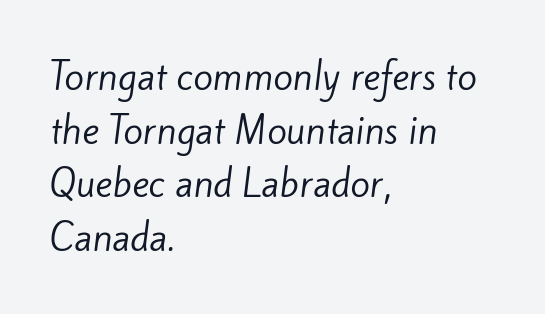
{"serif": "no", "bold": "no", "weight": "regular", "width": "normal", "stroke_contrast": "low", "x_height": "small", "monospaced": "no", "underline": "no", "align": "left", "line_spacing": "normal", "line_spacing_ratio": 1.49, "letter_spacing": "normal", "letter_spacing_em": 0.0, "glyph_px": 36}
